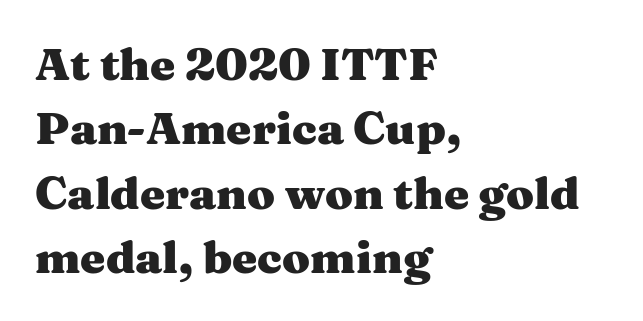
Q: Is the text bold? A: Yes.
Q: Is the text italic (slanted)? A: No, it is upright.
Q: Is the typeface a serif or a sans-serif typeface? A: Serif.
Q: Is the text underlined? A: No.
Q: How is the paragraph aligned? A: Left-aligned.
Q: Is the spacing between letters normal or unusually wide? A: Normal.
Q: Is the spacing between lines tight, normal or loose? A: Normal.
Q: Width (condensed, normal, or wide)? A: Wide.
Q: Stroke contrast? A: Medium.
Q: x-height? A: Medium.
Q: Monospaced? A: No.
